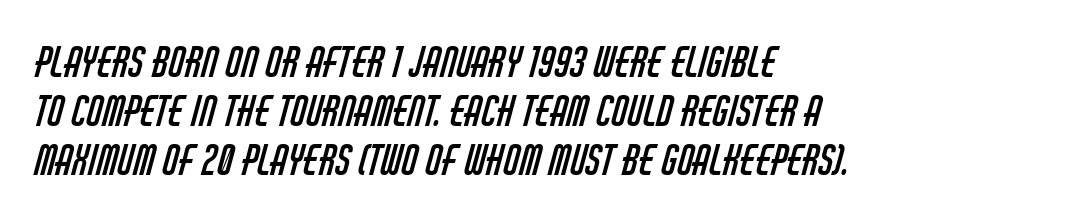
Q: Is the text bold? A: No.
Q: Is the typeface a serif or a sans-serif typeface? A: Sans-serif.
Q: Is the text underlined? A: No.
Q: How is the paragraph aligned? A: Left-aligned.
Q: Is the spacing between letters normal or unusually wide? A: Normal.
Q: Width (condensed, normal, or wide)? A: Condensed.
Q: Stroke contrast? A: Low.
Q: x-height? A: Large.
Q: Monospaced? A: No.
